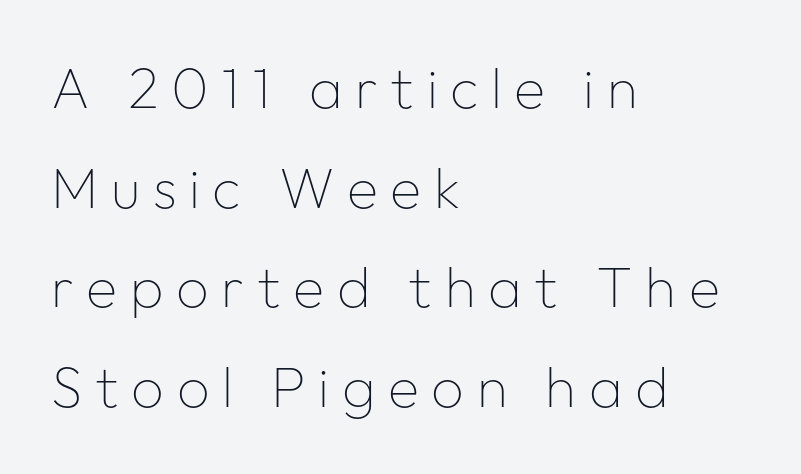
The image shows 57 px thin sans-serif type, upright; set left-aligned, line spacing 1.75x, unusually wide letter spacing (+0.22 em), not underlined; low stroke contrast and a medium x-height.
